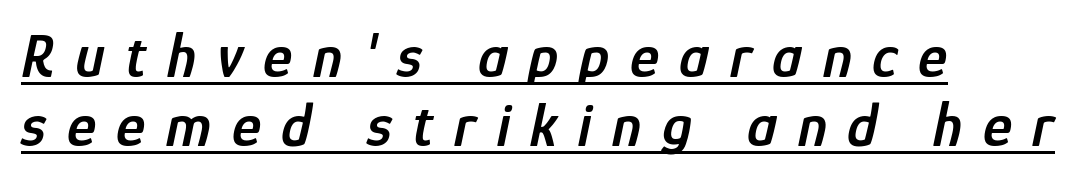
How are the letters spaced? Widely, with obvious added tracking. Beneath each row of characters lies a ruled line. Set as a demibold, roughly 600 on the weight scale. Leading: reduced. Quick note: italic. Proportional: the letters do not fall into vertical columns.
